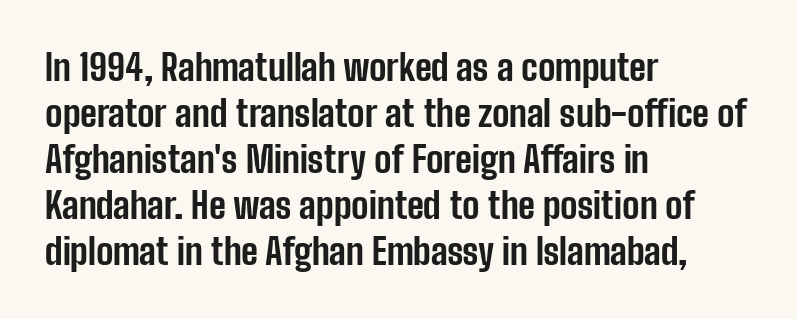
The passage shown is emphatically bold. The baseline area is clear. Regarding serifs, this sample does without them. The vertical gap from one line to the next is medium. Glyph-to-glyph distance matches everyday printed text.
